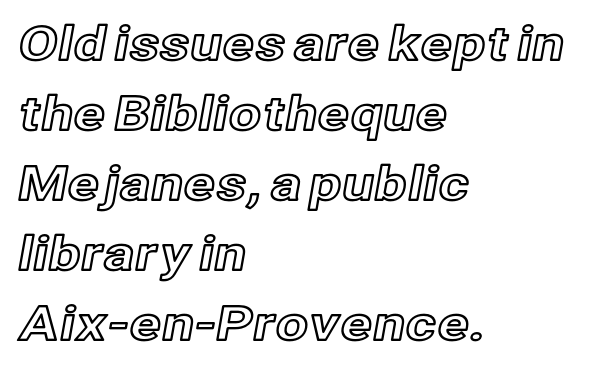
A student would call this left alignment; a typographer would say flush left, rag right. Is this a fixed-width face? No — the glyphs have proportional, varying widths. Rows of type keep a routine distance in the vertical direction. This rendering leaves character spacing at its baseline value. The strip under each line holds only bare page.
